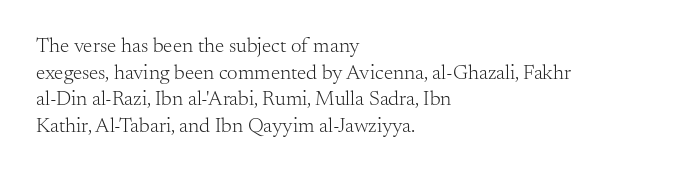
The image shows 21 px text type, upright; set left-aligned, normal line spacing (1.27x), normal letter spacing, not underlined.
